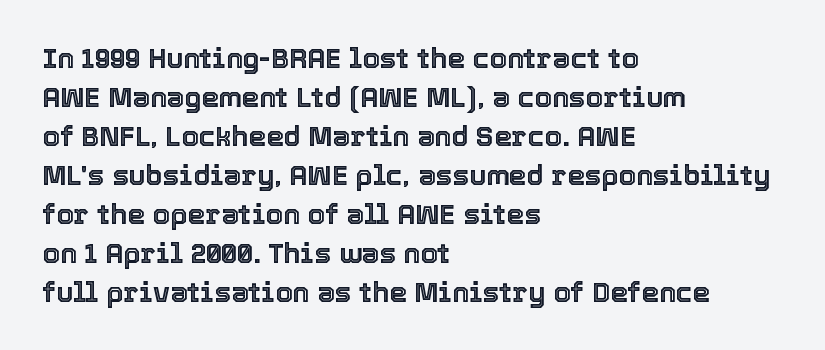
The specimen omits any rule beneath the text block's lines. Casual observation: everything's shoved over to the left. Look at the tracking — it's just the regular setting, nothing added. What's the leading like? Ordinary, nothing unusual. The letters advance in unequal steps, a hallmark of proportional type.
